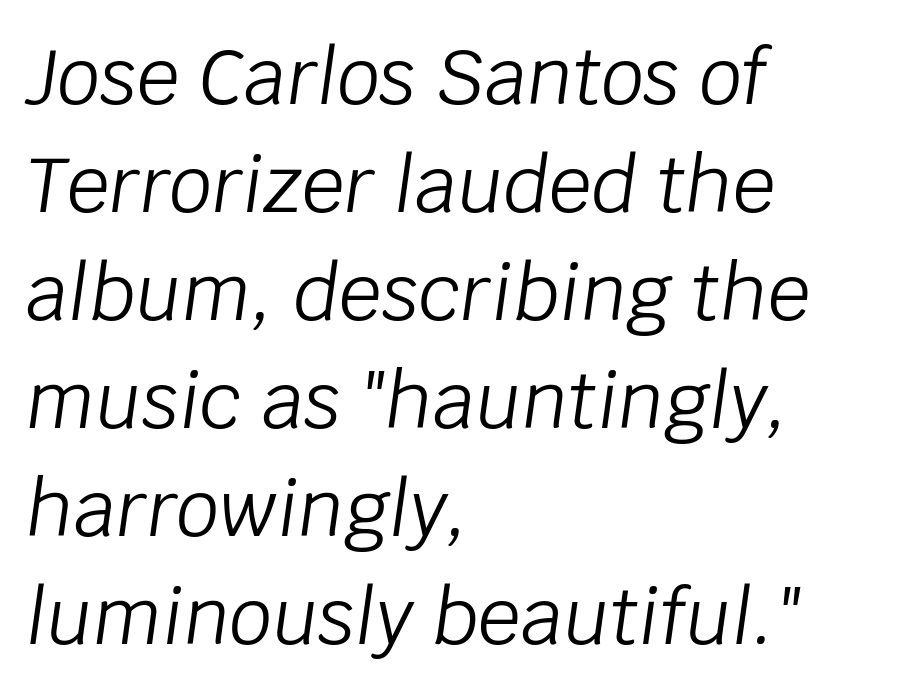
{"italic": "yes", "lean": "right", "slant_degrees": 8, "bold": "no", "weight": "light", "width": "normal", "stroke_contrast": "low", "x_height": "large", "monospaced": "no", "underline": "no", "align": "left", "line_spacing": "normal", "line_spacing_ratio": 1.42, "letter_spacing": "normal", "letter_spacing_em": 0.0, "glyph_px": 76}
